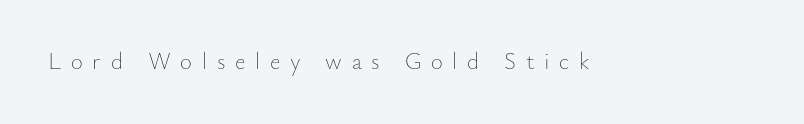
{"italic": "no", "bold": "no", "underline": "no", "letter_spacing": "wide", "letter_spacing_em": 0.42, "glyph_px": 23}
